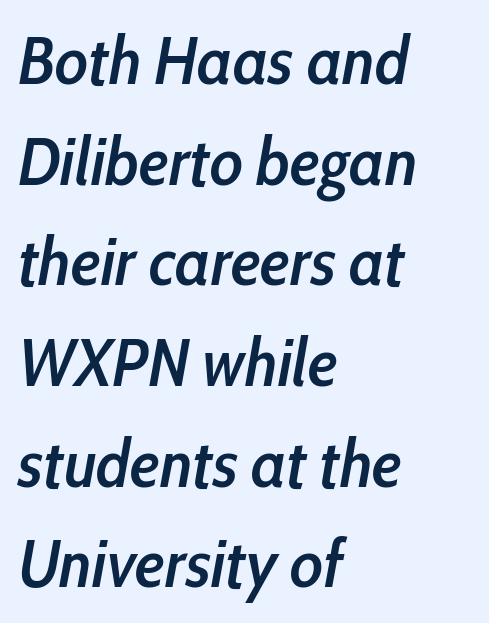
Posture: slanted. Set as a demibold, roughly 600 on the weight scale. Evenly set lines give the paragraph a standard silhouette. Characters follow at the spacing the type designer built in.
